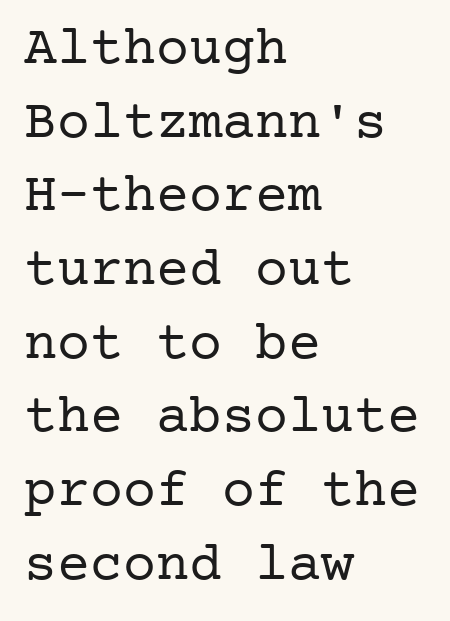
{"serif": "yes", "italic": "no", "bold": "no", "weight": "regular", "width": "normal", "stroke_contrast": "low", "x_height": "medium", "underline": "no", "align": "left", "line_spacing": "normal", "line_spacing_ratio": 1.34, "letter_spacing": "normal", "letter_spacing_em": 0.0, "glyph_px": 55}
